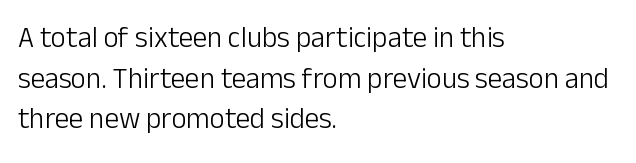
Left-aligned paragraph, ragged on the right. In terms of letterform style, serifs are entirely absent. The font is comparable to plain body text, perhaps lighter. Do the letters lean? They stand straight. Here the designer chose a conventional face with non-uniform glyph widths. A clean baseline with only descenders dipping below it.
